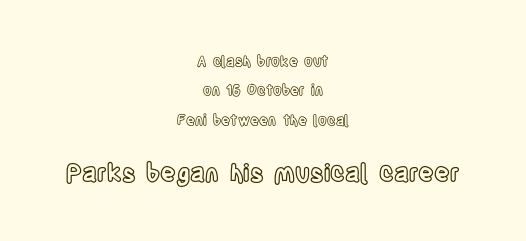
These lines are centered, leaving both edges ragged. The rendering enlarges the type as you move from the upper chunk to the lower. Here the glyphs are tracked normally, forming tight word shapes. The zone under the glyphs is completely vacant.
